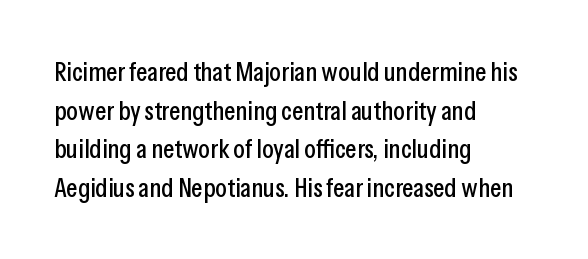
Q: Is the text italic (slanted)? A: No, it is upright.
Q: Is the text underlined? A: No.
Q: How is the paragraph aligned? A: Left-aligned.
Q: Is the spacing between letters normal or unusually wide? A: Normal.
Q: Is the spacing between lines tight, normal or loose? A: Normal.
